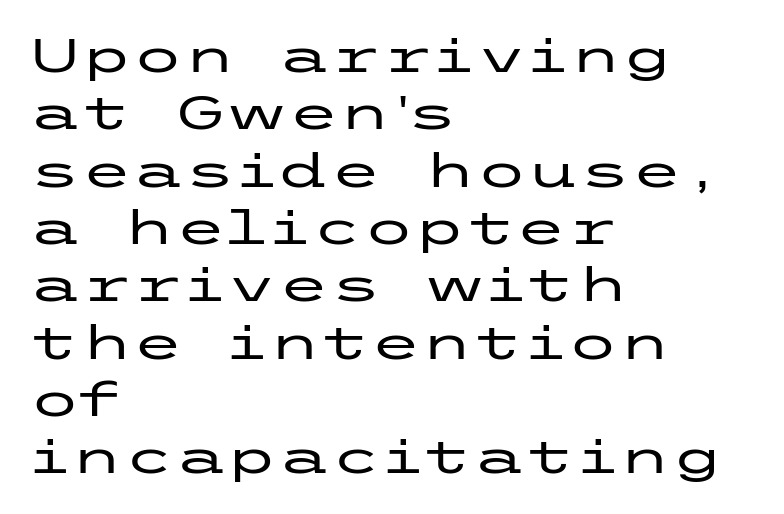
Horizontally, the lines are justified to the leading edge only. The letters stand upright; this is a roman face. A sans-serif font was chosen for this passage. Nothing unusual about the tracking: characters are spaced as the font intends.
